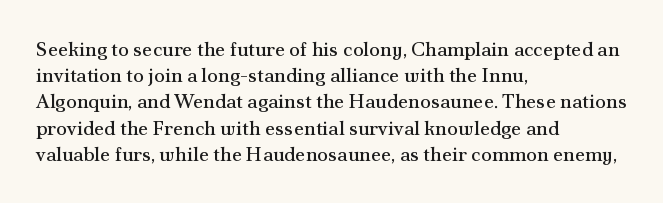
No chunkiness to these letters — they're not bold. Alignment: flush left. Do the letters lean? They stand straight. Horizontal bands of white between lines are of average thickness. Has an underline been added? It has not. Is the letter spacing exaggerated? No — it looks like the ordinary default.
